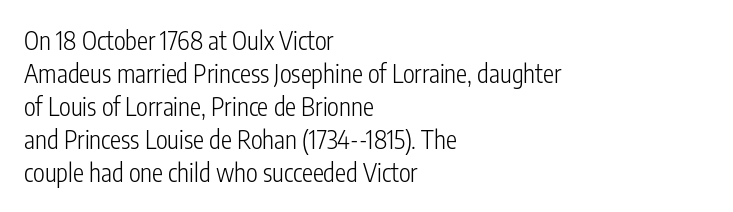
The image shows 25 px text type, upright; set left-aligned, normal line spacing (1.32x), normal letter spacing, not underlined.
